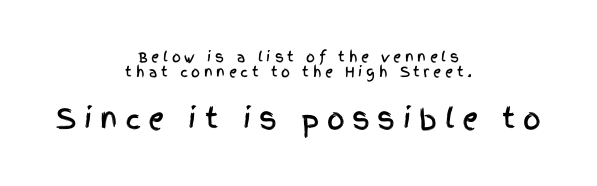
Q: Is the text italic (slanted)? A: No, it is upright.
Q: Is the typeface a serif or a sans-serif typeface? A: Sans-serif.
Q: Is the text underlined? A: No.
Q: How is the paragraph aligned? A: Centered.
Q: Is the spacing between letters normal or unusually wide? A: Unusually wide.
Q: Is the spacing between lines tight, normal or loose? A: Tight.
Q: Which block of text is set in a larger size, the first (top) or the second (bottom)? A: The second (bottom) one.
Q: Width (condensed, normal, or wide)? A: Condensed.
Q: x-height? A: Large.
Q: Monospaced? A: No.
